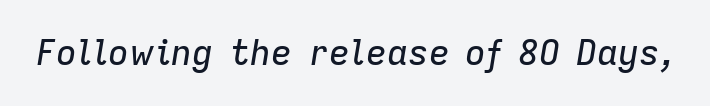
{"italic": "yes", "lean": "right", "slant_degrees": 9, "width": "normal", "stroke_contrast": "low", "x_height": "medium", "monospaced": "no", "underline": "no", "letter_spacing": "normal", "letter_spacing_em": 0.0, "glyph_px": 35}
